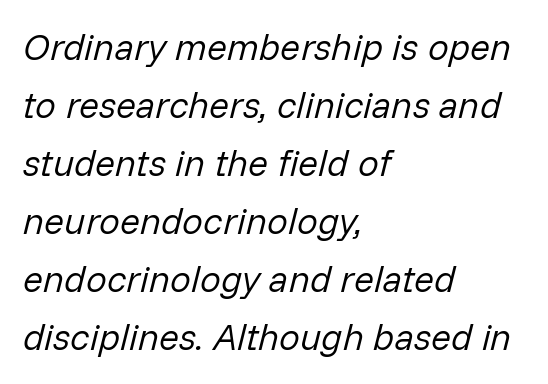
Default kerning and tracking; the words read as compact shapes. Spacing verdict: proportional, widths tailored to each character. Evenly set lines give the paragraph a standard silhouette. The area under the type is left untouched. Weight: in the light-to-regular range. Observe the lean: these are italic letterforms.
